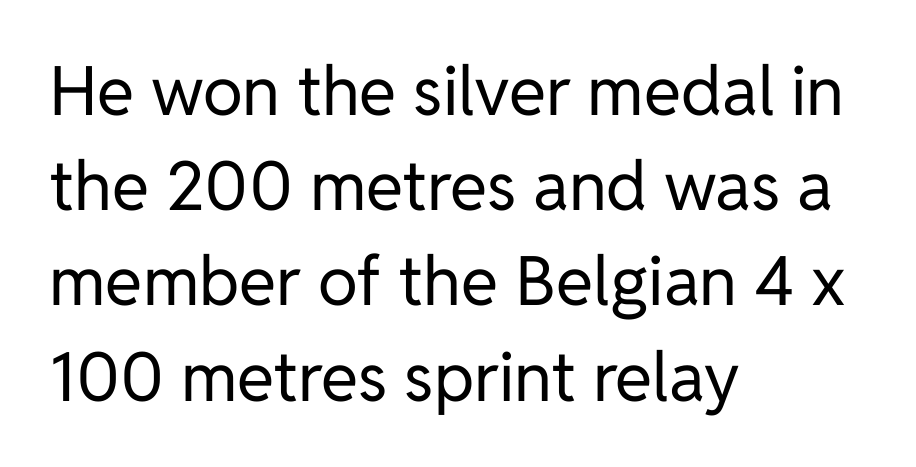
{"serif": "no", "italic": "no", "bold": "no", "weight": "regular", "width": "normal", "stroke_contrast": "low", "x_height": "medium", "monospaced": "no", "underline": "no", "align": "left", "line_spacing": "normal", "line_spacing_ratio": 1.4, "letter_spacing": "normal", "letter_spacing_em": 0.0, "glyph_px": 68}
